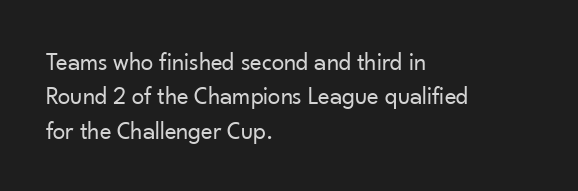
{"italic": "no", "bold": "no", "underline": "no", "align": "left", "line_spacing": "normal", "line_spacing_ratio": 1.38, "letter_spacing": "normal", "letter_spacing_em": 0.0, "glyph_px": 25}
